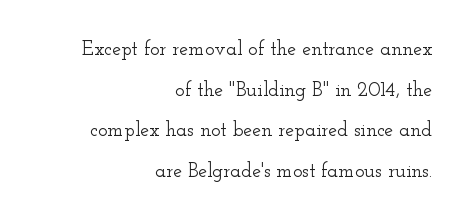
Q: Is the text italic (slanted)? A: No, it is upright.
Q: Is the text underlined? A: No.
Q: How is the paragraph aligned? A: Right-aligned.
Q: Is the spacing between letters normal or unusually wide? A: Normal.
Q: Is the spacing between lines tight, normal or loose? A: Loose.
